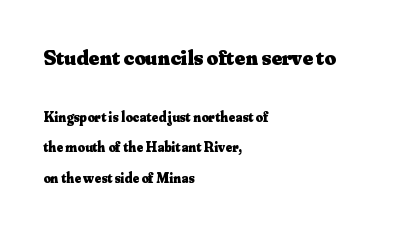
Q: Is the text bold? A: Yes.
Q: Is the text italic (slanted)? A: No, it is upright.
Q: Is the text underlined? A: No.
Q: How is the paragraph aligned? A: Left-aligned.
Q: Is the spacing between letters normal or unusually wide? A: Normal.
Q: Is the spacing between lines tight, normal or loose? A: Loose.
Q: Which block of text is set in a larger size, the first (top) or the second (bottom)? A: The first (top) one.
